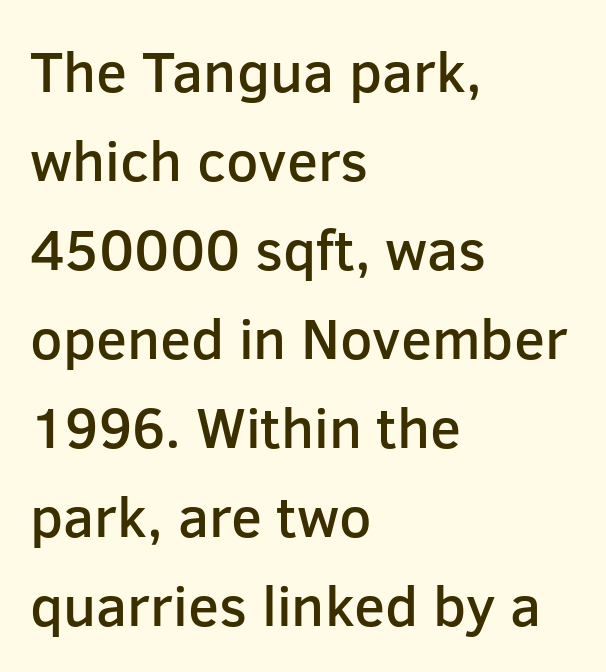
{"serif": "no", "italic": "no", "bold": "semi", "weight": "semibold", "width": "normal", "stroke_contrast": "low", "x_height": "medium", "monospaced": "no", "underline": "no", "align": "left", "line_spacing": "normal", "line_spacing_ratio": 1.56, "letter_spacing": "normal", "letter_spacing_em": 0.0, "glyph_px": 57}
